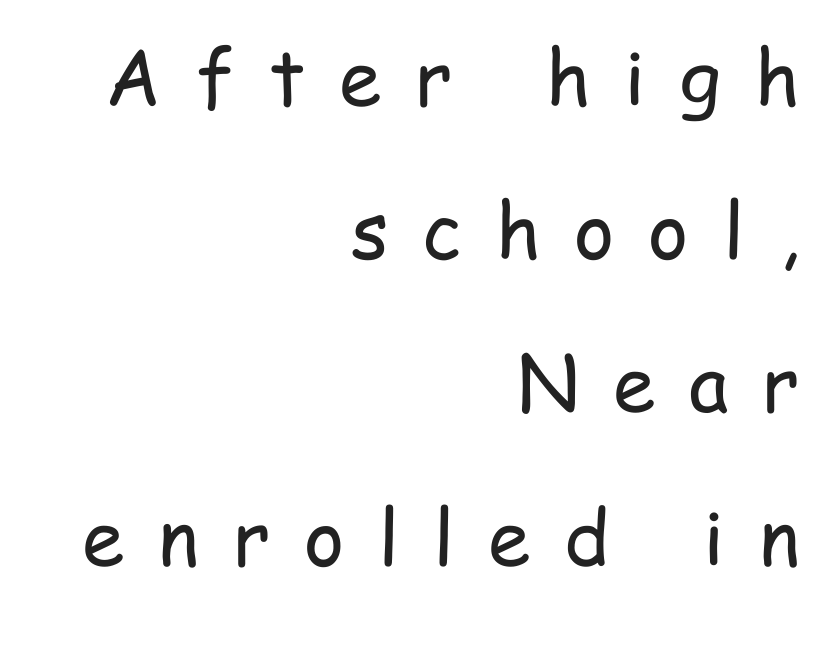
The lines in this sample share a right terminus and differ only in where they begin. This sample uses a sans-serif face. Vertically, the passage feels expansive, rows floating well apart. Spacing verdict: proportional, widths tailored to each character.
